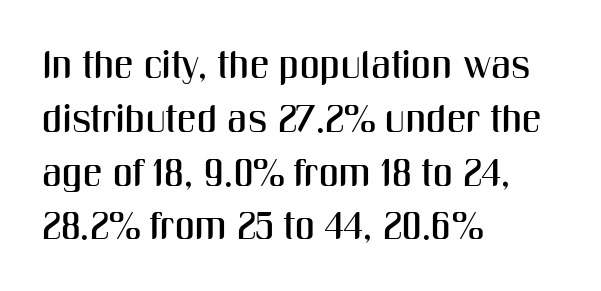
The string is rendered with underlining switched off. Compared with typical paragraphs, the rows here are spaced about the same. Spacing verdict: proportional, widths tailored to each character. Check where the strokes stop: nothing finishes them off — pure sans. The rag falls on the right side of this text block.
